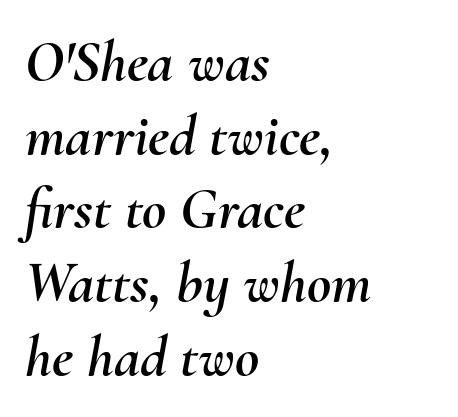
The baseline area is clear. The passage shown leans; its letterforms are oblique. Baseline-to-baseline distance is the conventional proportion of letter height. A typesetter would call this proportional, since set widths differ per character. You could call the tracking neutral — neither tight nor loose. Teacher's note: observe the even left margin — that is flush-left alignment.
